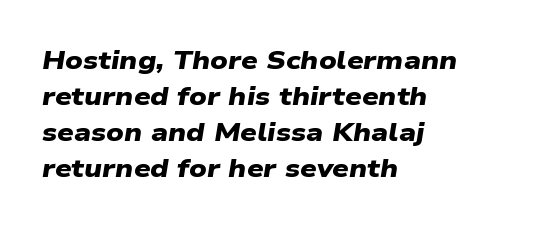
Observe the ordinary spacing: letters are neighbours, not strangers. The sample has been set heavy, in full bold. The ragged edge is on the right, which tells us the setting is flush left. The block of text has a typical density, with ordinary space between rows.
